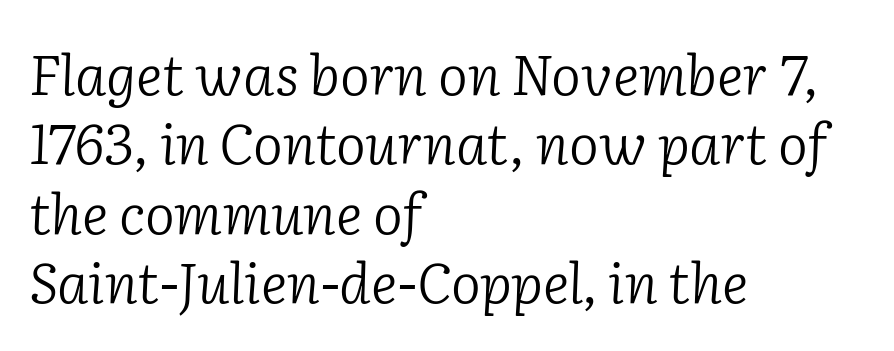
{"serif": "yes", "italic": "yes", "lean": "right", "slant_degrees": 2, "bold": "no", "weight": "light", "width": "normal", "stroke_contrast": "low", "x_height": "medium", "monospaced": "no", "underline": "no", "align": "left", "line_spacing_ratio": 1.24, "letter_spacing": "normal", "letter_spacing_em": 0.0, "glyph_px": 56}
